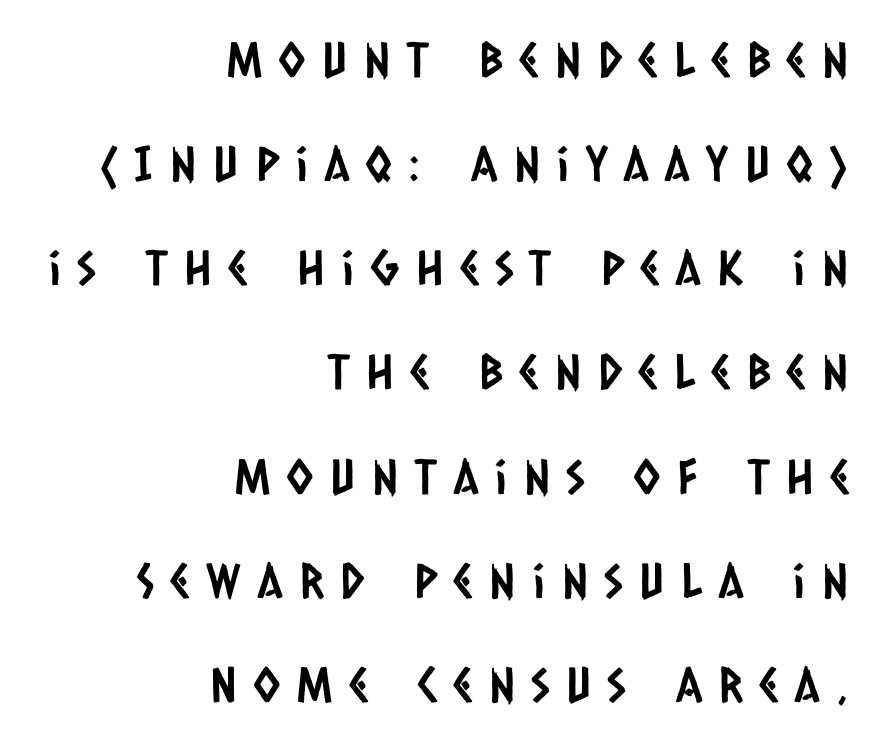
These lines are rendered in a variable-pitch font. Only glyphs here, with clear space below each row. Does the leading feel generous? Absolutely, it's lavish. Spacing between characters has been opened up far beyond the box default. The paragraph has a hard right edge and a soft left edge. The type family on display is of the sans-serif kind.
